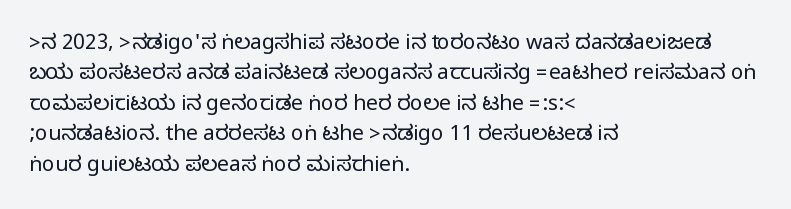
Q: Is the text italic (slanted)? A: No, it is upright.
Q: Is the text underlined? A: No.
Q: How is the paragraph aligned? A: Left-aligned.
Q: Is the spacing between letters normal or unusually wide? A: Normal.
Q: Is the spacing between lines tight, normal or loose? A: Normal.
